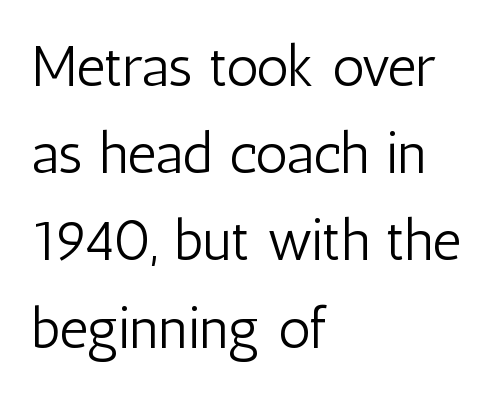
{"serif": "no", "italic": "no", "bold": "no", "weight": "light", "width": "condensed", "stroke_contrast": "low", "x_height": "medium", "monospaced": "no", "underline": "no", "align": "left", "line_spacing": "normal", "line_spacing_ratio": 1.53, "letter_spacing": "normal", "letter_spacing_em": 0.0, "glyph_px": 57}
